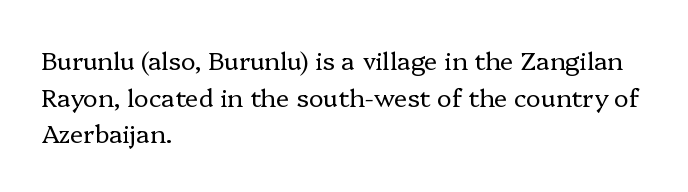
Q: Is the text bold? A: No.
Q: Is the text italic (slanted)? A: No, it is upright.
Q: Is the text underlined? A: No.
Q: How is the paragraph aligned? A: Left-aligned.
Q: Is the spacing between letters normal or unusually wide? A: Normal.
Q: Is the spacing between lines tight, normal or loose? A: Normal.
